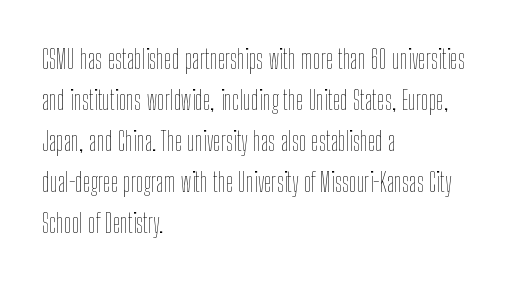
The image shows 27 px text type, upright; set left-aligned, normal line spacing (1.52x), normal letter spacing, not underlined.
